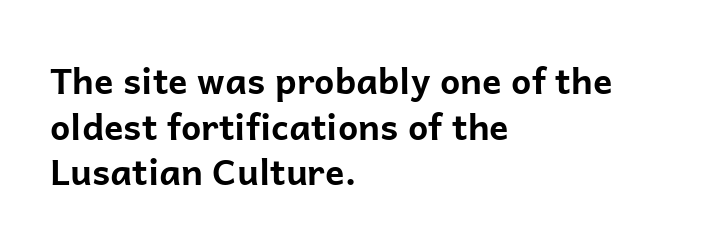
Q: Is the text bold? A: Yes.
Q: Is the text italic (slanted)? A: No, it is upright.
Q: Is the typeface a serif or a sans-serif typeface? A: Sans-serif.
Q: Is the text underlined? A: No.
Q: How is the paragraph aligned? A: Left-aligned.
Q: Is the spacing between letters normal or unusually wide? A: Normal.
Q: Is the spacing between lines tight, normal or loose? A: Normal.
Q: Width (condensed, normal, or wide)? A: Normal.
Q: Stroke contrast? A: Low.
Q: x-height? A: Medium.
Q: Monospaced? A: No.
